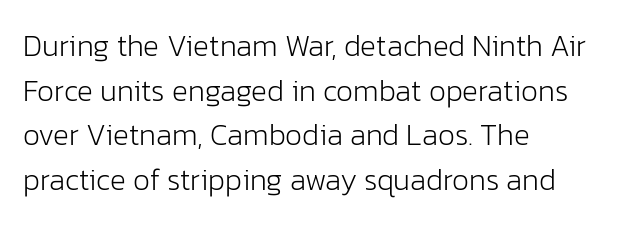
Heaviness? Minimal to ordinary, like unemphasized prose. The text block is weighted toward the left margin, trailing off unevenly rightward. Students, observe: this is what conventionally led text looks like. Italic: no, the glyphs are upright roman.
